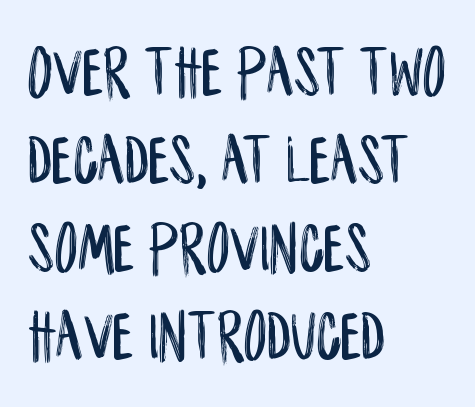
The image shows 72 px condensed sans-serif type, upright; set left-aligned, line spacing 1.22x, normal letter spacing, not underlined; low stroke contrast and a large x-height.
